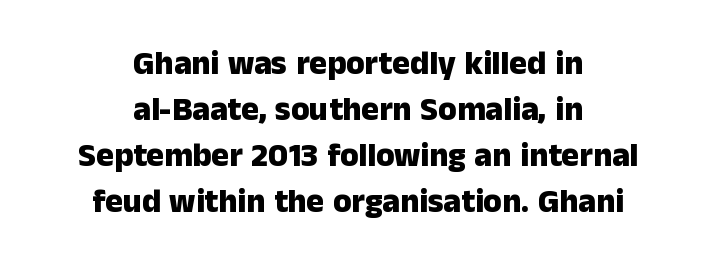
The image shows 33 px heavy sans-serif type, upright; set centered, normal line spacing (1.39x), normal letter spacing, not underlined; low stroke contrast and a medium x-height.
